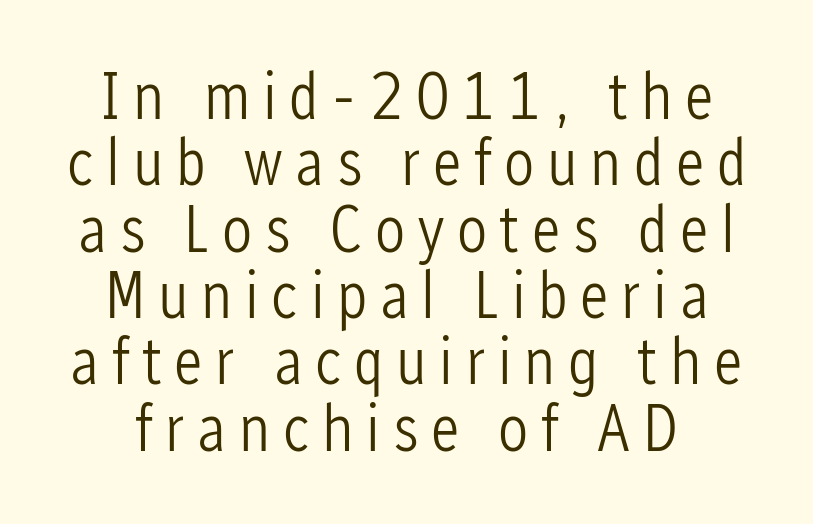
{"serif": "no", "italic": "no", "bold": "no", "weight": "light", "width": "condensed", "stroke_contrast": "low", "x_height": "medium", "monospaced": "no", "underline": "no", "line_spacing": "tight", "line_spacing_ratio": 0.99, "glyph_px": 67}
